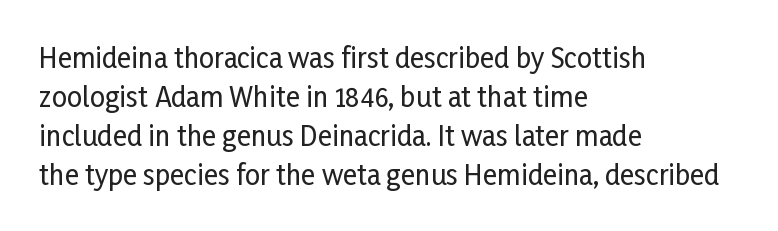
Q: Is the text italic (slanted)? A: No, it is upright.
Q: Is the text underlined? A: No.
Q: How is the paragraph aligned? A: Left-aligned.
Q: Is the spacing between letters normal or unusually wide? A: Normal.
Q: Is the spacing between lines tight, normal or loose? A: Normal.
